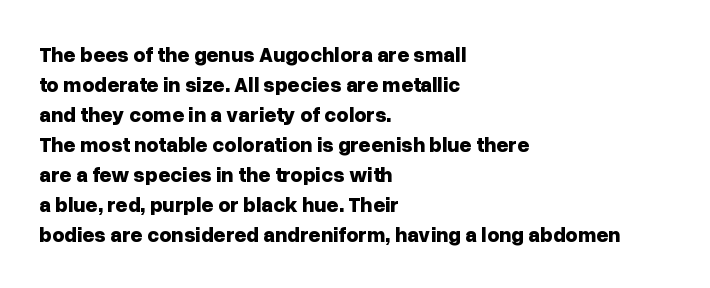
Q: Is the text bold? A: Yes.
Q: Is the text italic (slanted)? A: No, it is upright.
Q: Is the text underlined? A: No.
Q: How is the paragraph aligned? A: Left-aligned.
Q: Is the spacing between letters normal or unusually wide? A: Normal.
Q: Is the spacing between lines tight, normal or loose? A: Normal.
